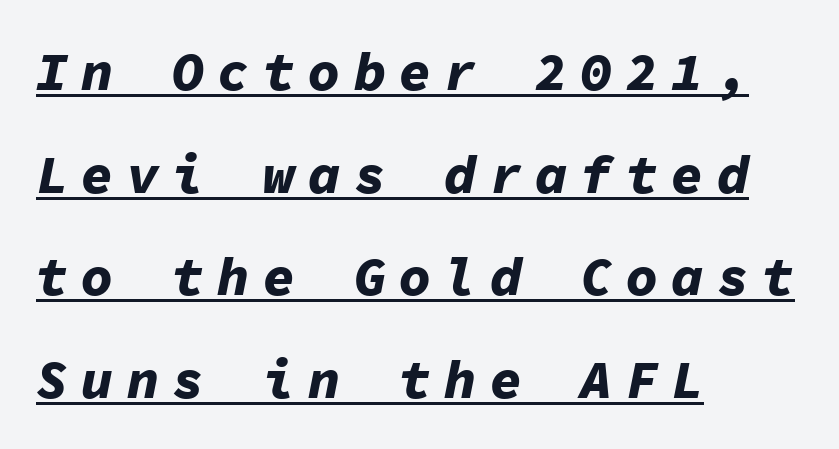
Q: Is the text bold? A: Yes.
Q: Is the text italic (slanted)? A: Yes, it leans right by about 11 degrees.
Q: Is the text underlined? A: Yes.
Q: How is the paragraph aligned? A: Left-aligned.
Q: Is the spacing between letters normal or unusually wide? A: Unusually wide.
Q: Is the spacing between lines tight, normal or loose? A: Loose.
Q: Width (condensed, normal, or wide)? A: Normal.
Q: Stroke contrast? A: Low.
Q: x-height? A: Medium.
Q: Monospaced? A: Yes.
